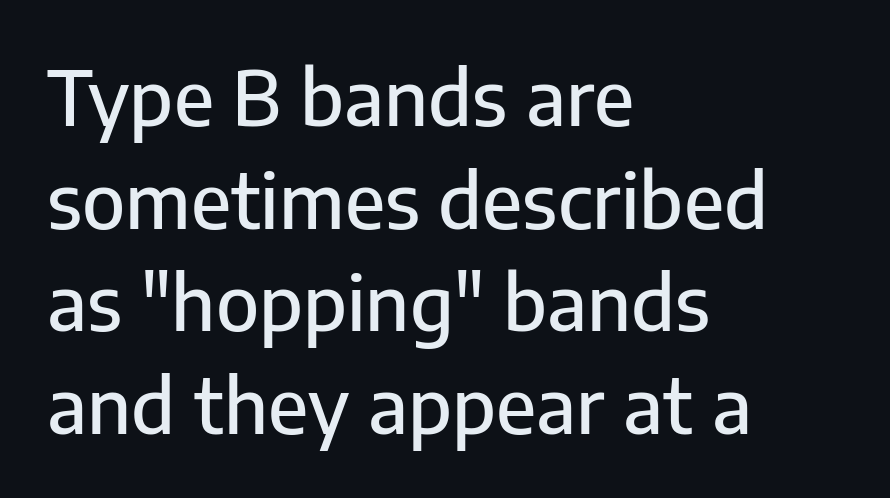
The axis of the letterforms is exactly vertical. The passage shown is typed in a proportional face where columns would drift. The passage shown stacks its lines at a standard gap. Bare-footed words on every line.
